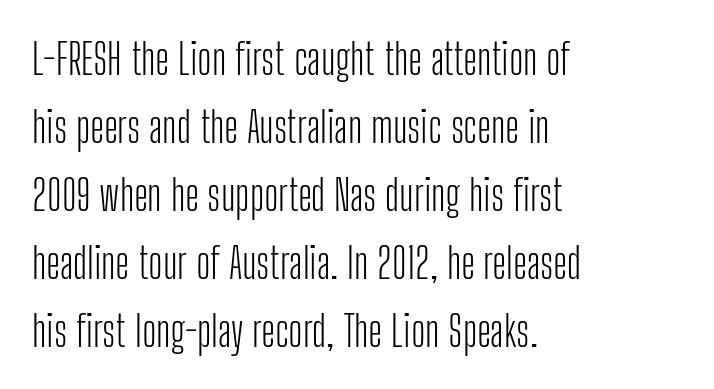
If you measured baseline to baseline, you'd find a middling distance. Summary of weight: not heavy and not bold. Each letter keeps its own natural width here, so spacing adapts to shape. Decoration check: the copy has no underline.
